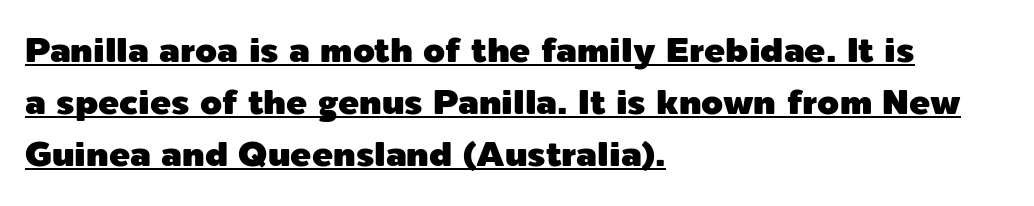
Note the varied advance widths — an 'i' is clearly narrower than an 'm'. Check the space under the baseline: a stroke is drawn there. This sample is left-justified, so line endings fall wherever the words run out. Tall strokes in this sample are plumb rather than angled.
